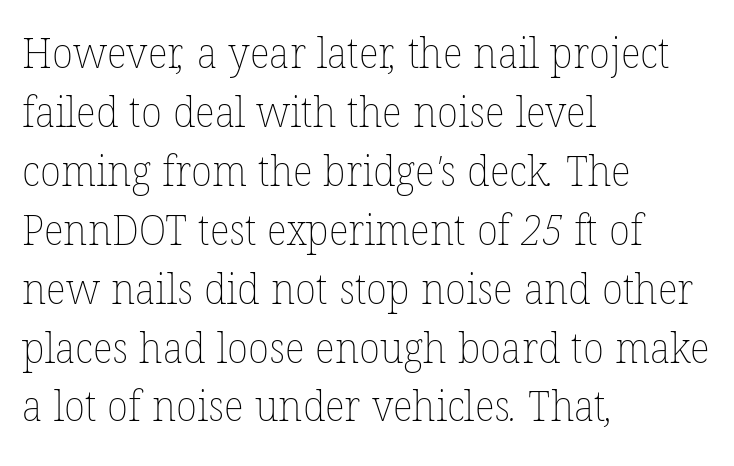
{"bold": "no", "weight": "thin", "width": "normal", "stroke_contrast": "low", "x_height": "medium", "monospaced": "no", "underline": "no", "align": "left", "line_spacing": "normal", "line_spacing_ratio": 1.37, "letter_spacing": "normal", "letter_spacing_em": 0.0, "glyph_px": 43}
